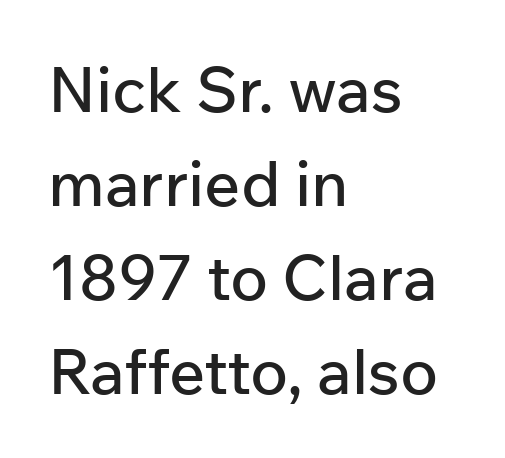
{"serif": "no", "italic": "no", "width": "normal", "stroke_contrast": "low", "x_height": "medium", "monospaced": "no", "underline": "no", "align": "left", "line_spacing": "normal", "line_spacing_ratio": 1.49, "letter_spacing": "normal", "letter_spacing_em": 0.0, "glyph_px": 63}
